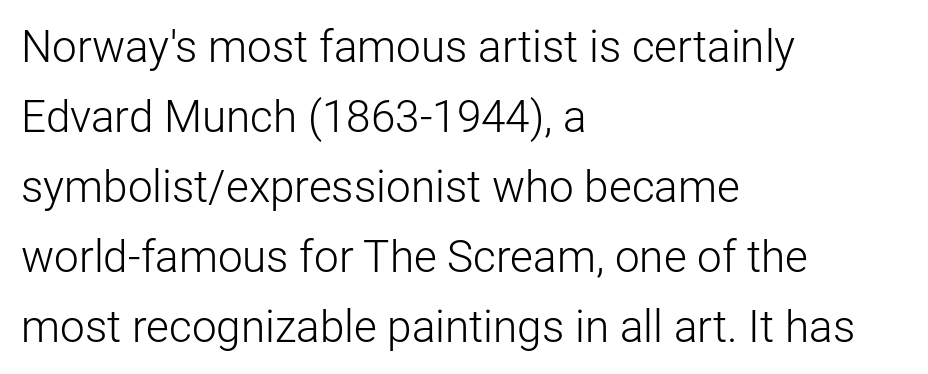
Is the letter spacing exaggerated? No — it looks like the ordinary default. The paragraph shown leans on its left margin. No italicization has been applied; the sample stays upright. The area under the type is left untouched. Serif or sans? Sans — the stroke terminals are bare. You could not count columns in this text — the font is proportionally spaced.
